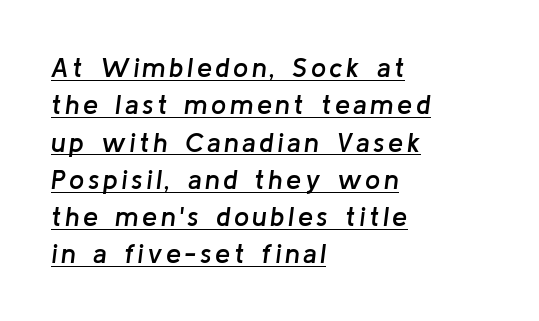
{"italic": "yes", "lean": "right", "slant_degrees": 8, "bold": "semi", "underline": "yes", "align": "left", "line_spacing": "normal", "line_spacing_ratio": 1.38, "glyph_px": 27}
